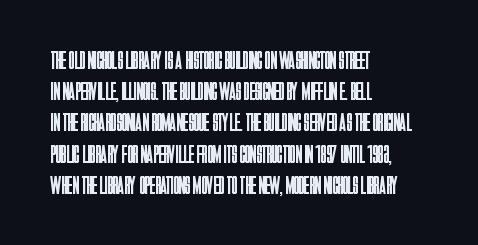
Q: Is the text bold? A: No.
Q: Is the text italic (slanted)? A: No, it is upright.
Q: Is the text underlined? A: No.
Q: How is the paragraph aligned? A: Left-aligned.
Q: Is the spacing between letters normal or unusually wide? A: Normal.
Q: Is the spacing between lines tight, normal or loose? A: Normal.
